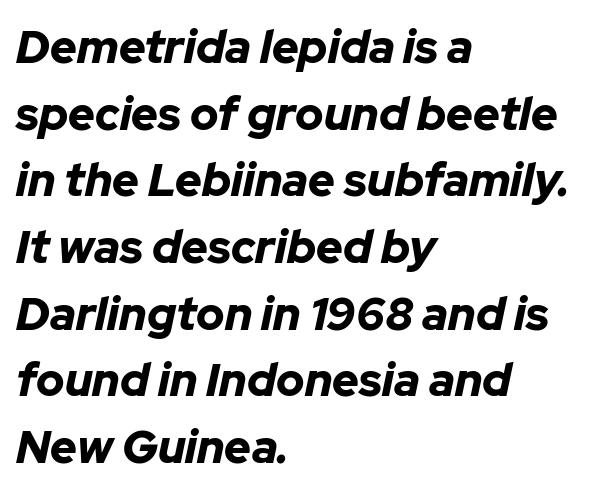
The image shows 46 px bold type, italic (leaning right); set left-aligned, normal line spacing (1.45x), normal letter spacing, not underlined; low stroke contrast and a medium x-height.
